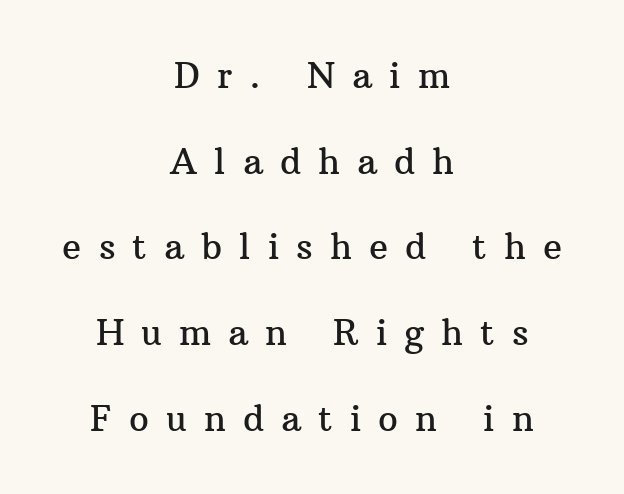
The image shows 35 px serif type, upright; set centered, loose line spacing (2.45x), unusually wide letter spacing (+0.49 em), not underlined; medium stroke contrast and a medium x-height.
